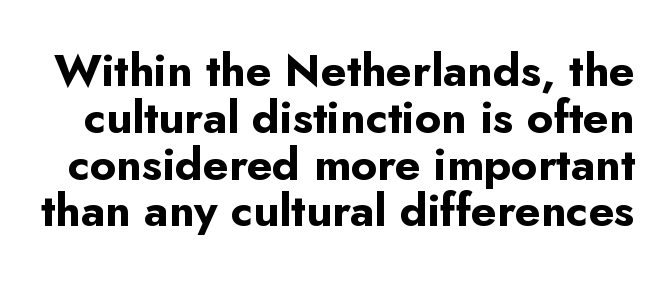
The image shows 45 px bold sans-serif type, upright; set tight line spacing (1.04x), normal letter spacing, not underlined; low stroke contrast and a small x-height.
